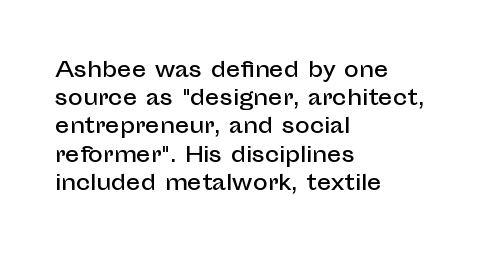
Quick note: interline space is typical. Layout note: lines flush left. The tracking reads as untouched default to a designer's eye. The passage shown is not underscored anywhere. The type sits square on the baseline with zero lean.
